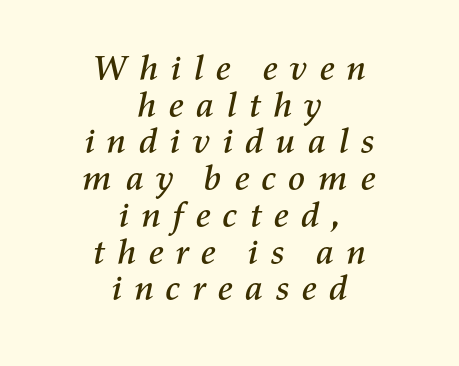
Short note: letters widely spaced. Descenders hang freely into open space. Reading down the column, the eye jumps only a short way to each next line. Does the copy run flush right? No — it is centered line by line. The text carries the slant typical of an italic or oblique font. This sample has the flowing, uneven cadence of proportional lettering.
